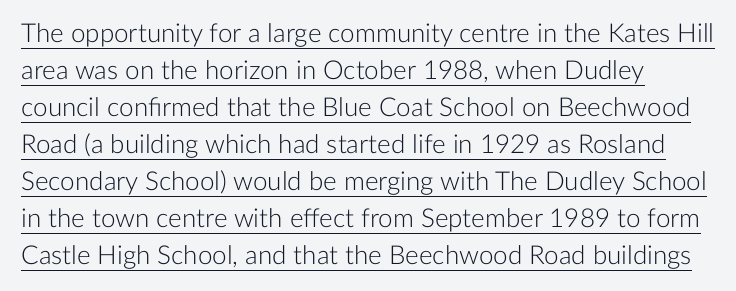
{"italic": "no", "bold": "no", "underline": "yes", "align": "left", "line_spacing": "normal", "line_spacing_ratio": 1.42, "letter_spacing": "normal", "letter_spacing_em": 0.0, "glyph_px": 26}
